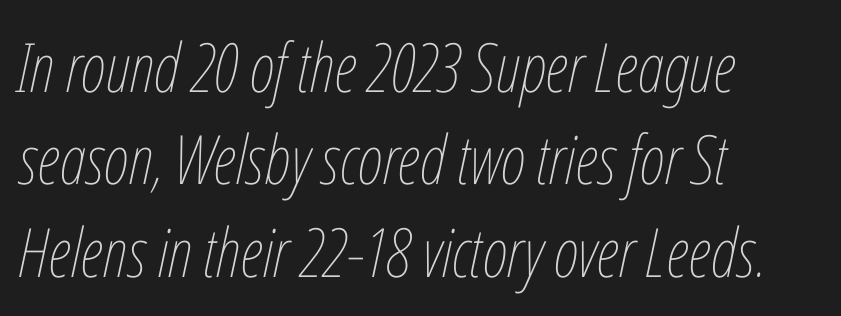
{"italic": "yes", "lean": "right", "slant_degrees": 12, "bold": "no", "weight": "thin", "width": "condensed", "stroke_contrast": "low", "x_height": "medium", "monospaced": "no", "underline": "no", "align": "left", "line_spacing": "normal", "line_spacing_ratio": 1.36, "letter_spacing": "normal", "letter_spacing_em": 0.0, "glyph_px": 68}
